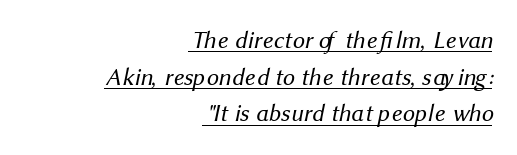
One glance says typical: line gaps are just what's usual. Underlined type. The letters look calm and open, with moderate or lighter stems. The passage is arranged like a letterhead date or caption credit — flush right.
